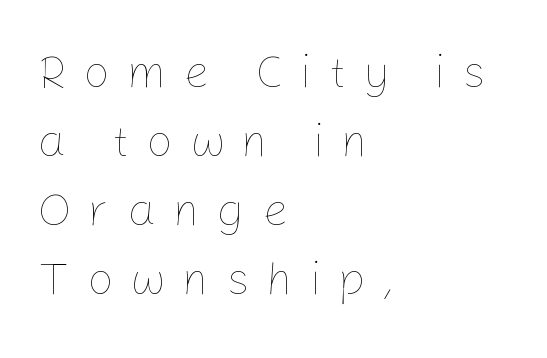
{"italic": "no", "bold": "no", "weight": "thin", "width": "normal", "stroke_contrast": "low", "x_height": "medium", "monospaced": "no", "underline": "no", "align": "left", "line_spacing": "normal", "line_spacing_ratio": 1.5, "letter_spacing": "wide", "letter_spacing_em": 0.37, "glyph_px": 46}
